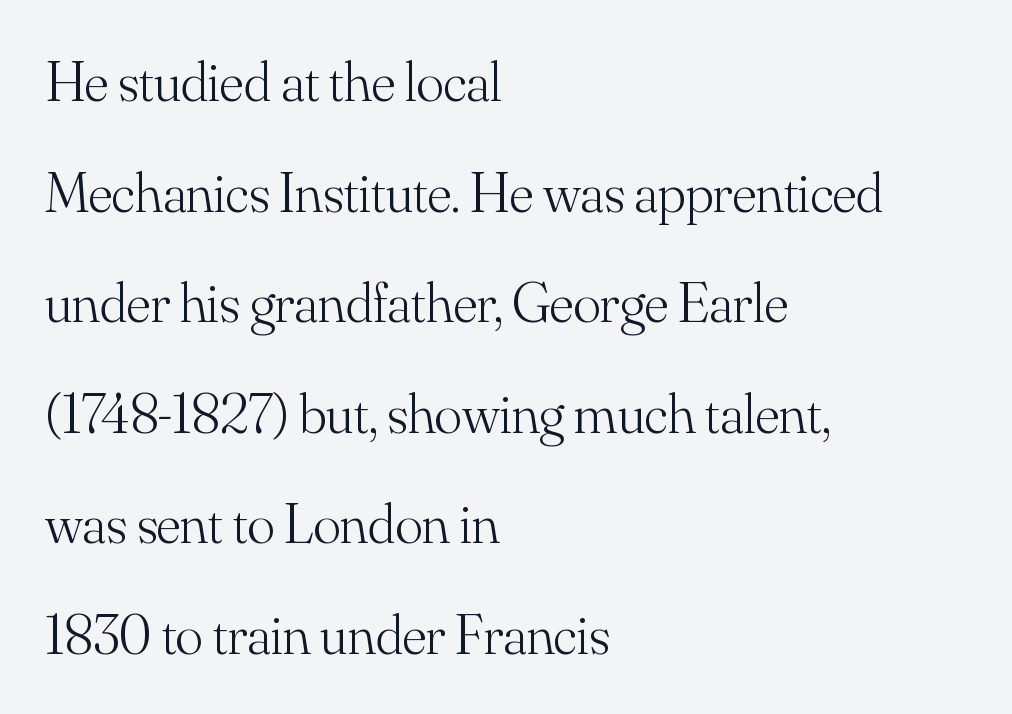
Think of a printed novel: that variable character pitch is what you see here. Vertical spacing — loose. Tracking value appears to be zero — textbook default spacing. The rendering shows small feet on the letterforms — a serif design.
